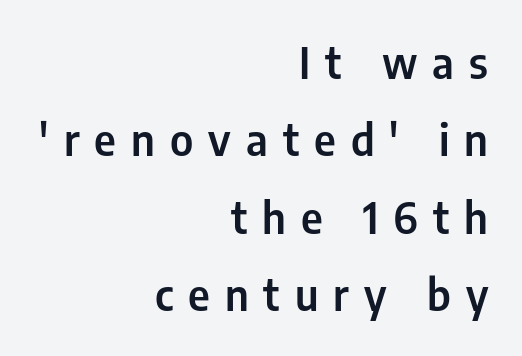
Students, note that the glyphs here are deliberately spaced far apart. Does the lettering tilt? It doesn't — this is upright. Spacing verdict: proportional, widths tailored to each character. One-word summary of the alignment: right.
